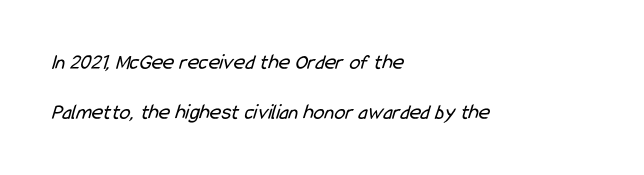
{"bold": "no", "underline": "no", "align": "left", "line_spacing": "loose", "line_spacing_ratio": 2.27, "letter_spacing": "normal", "letter_spacing_em": 0.0, "glyph_px": 22}
